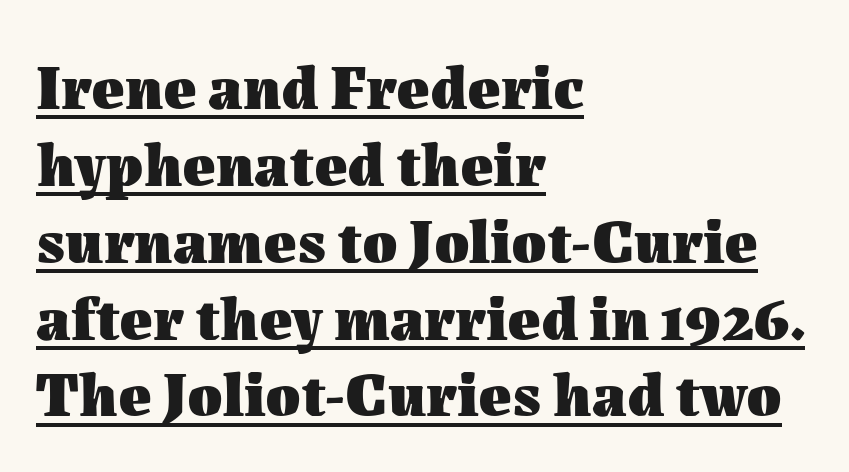
Q: Is the text bold? A: Yes.
Q: Is the text italic (slanted)? A: No, it is upright.
Q: Is the text underlined? A: Yes.
Q: How is the paragraph aligned? A: Left-aligned.
Q: Is the spacing between letters normal or unusually wide? A: Normal.
Q: Width (condensed, normal, or wide)? A: Normal.
Q: Stroke contrast? A: Medium.
Q: x-height? A: Medium.
Q: Monospaced? A: No.
